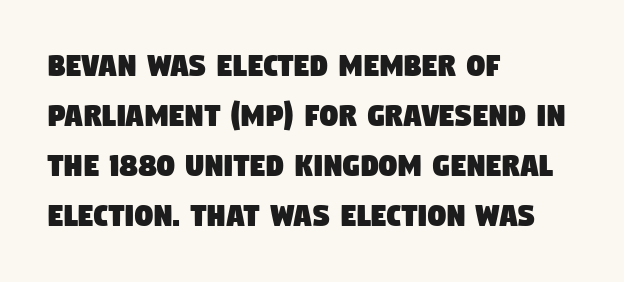
Q: Is the typeface a serif or a sans-serif typeface? A: Sans-serif.
Q: Is the text underlined? A: No.
Q: How is the paragraph aligned? A: Left-aligned.
Q: Is the spacing between letters normal or unusually wide? A: Normal.
Q: Is the spacing between lines tight, normal or loose? A: Normal.
Q: Width (condensed, normal, or wide)? A: Condensed.
Q: Stroke contrast? A: Low.
Q: x-height? A: Large.
Q: Monospaced? A: No.
